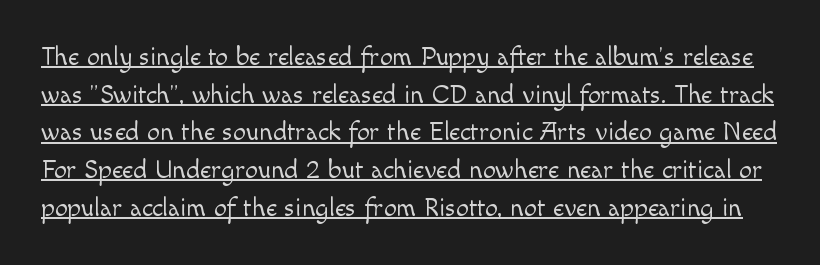
The image shows 26 px text type, upright; set normal line spacing (1.45x), normal letter spacing, underlined.
